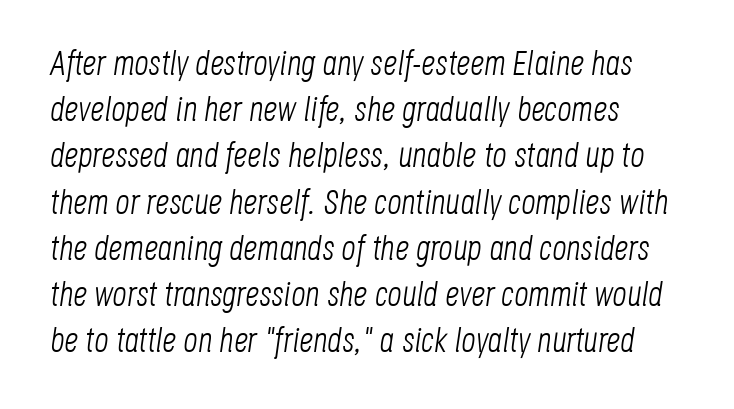
Q: Is the text bold? A: No.
Q: Is the text italic (slanted)? A: Yes, it leans right by about 8 degrees.
Q: Is the text underlined? A: No.
Q: How is the paragraph aligned? A: Left-aligned.
Q: Is the spacing between letters normal or unusually wide? A: Normal.
Q: Is the spacing between lines tight, normal or loose? A: Normal.
Q: Width (condensed, normal, or wide)? A: Condensed.
Q: Stroke contrast? A: Low.
Q: x-height? A: Large.
Q: Monospaced? A: No.
